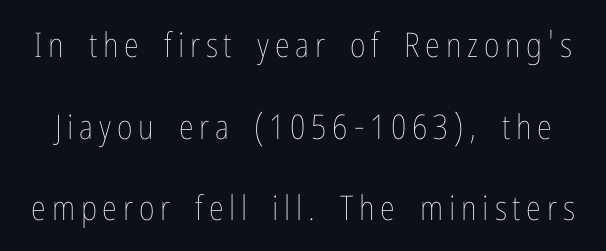
{"italic": "no", "bold": "no", "weight": "thin", "width": "condensed", "stroke_contrast": "low", "x_height": "medium", "monospaced": "no", "underline": "no", "line_spacing": "loose", "line_spacing_ratio": 2.4, "glyph_px": 34}
